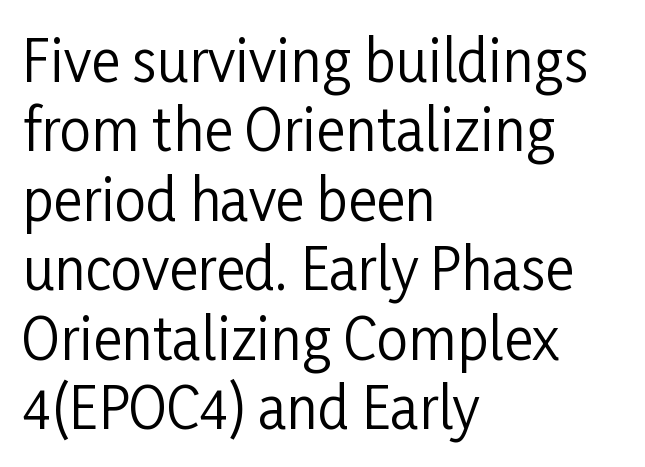
{"serif": "no", "italic": "no", "bold": "no", "weight": "regular", "width": "condensed", "stroke_contrast": "low", "x_height": "medium", "monospaced": "no", "underline": "no", "align": "left", "line_spacing_ratio": 1.24, "letter_spacing": "normal", "letter_spacing_em": 0.0, "glyph_px": 56}
